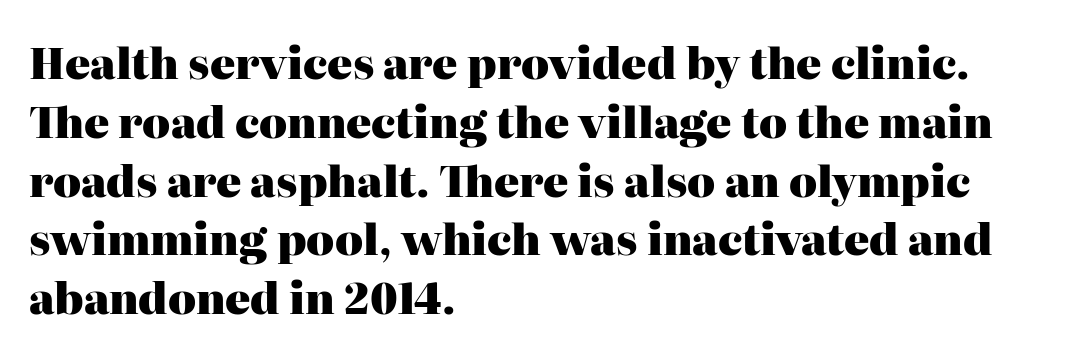
Q: Is the text bold? A: Yes.
Q: Is the text italic (slanted)? A: No, it is upright.
Q: Is the typeface a serif or a sans-serif typeface? A: Serif.
Q: Is the text underlined? A: No.
Q: How is the paragraph aligned? A: Left-aligned.
Q: Is the spacing between letters normal or unusually wide? A: Normal.
Q: Is the spacing between lines tight, normal or loose? A: Normal.
Q: Width (condensed, normal, or wide)? A: Normal.
Q: Stroke contrast? A: High.
Q: x-height? A: Medium.
Q: Monospaced? A: No.
